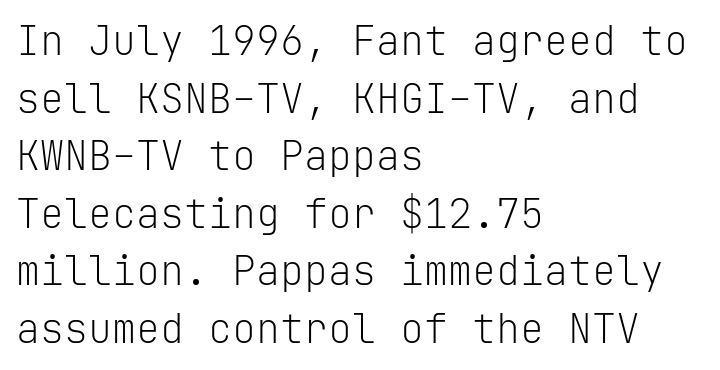
Q: Is the text bold? A: No.
Q: Is the text italic (slanted)? A: No, it is upright.
Q: Is the typeface a serif or a sans-serif typeface? A: Sans-serif.
Q: Is the text underlined? A: No.
Q: How is the paragraph aligned? A: Left-aligned.
Q: Is the spacing between letters normal or unusually wide? A: Normal.
Q: Is the spacing between lines tight, normal or loose? A: Normal.
Q: Width (condensed, normal, or wide)? A: Normal.
Q: Stroke contrast? A: Low.
Q: x-height? A: Medium.
Q: Monospaced? A: Yes.
